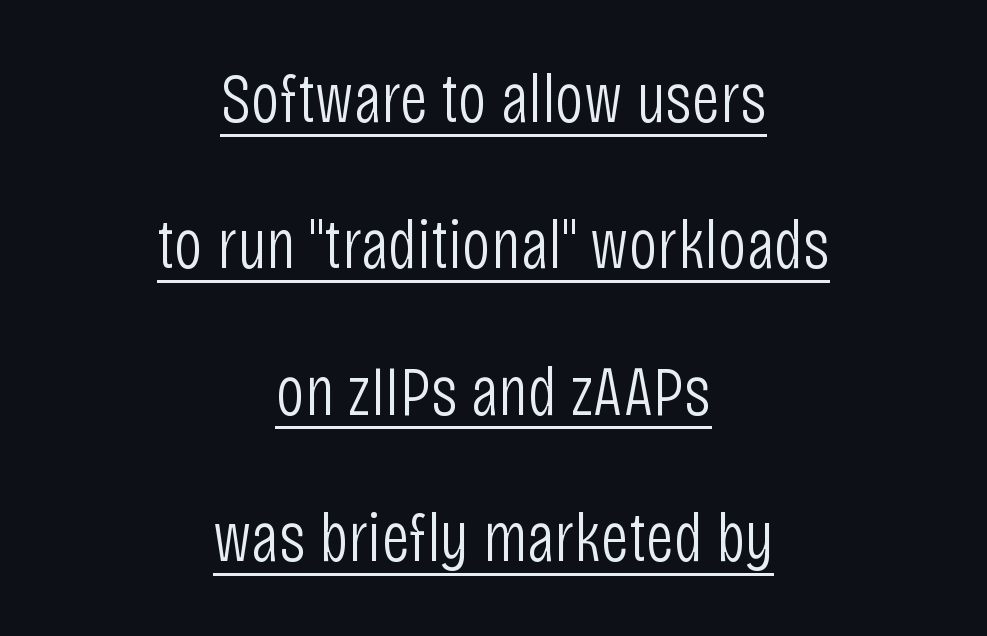
The image shows 71 px light, condensed sans-serif type, upright; set centered, loose line spacing (2.06x), normal letter spacing, underlined; low stroke contrast and a large x-height.
